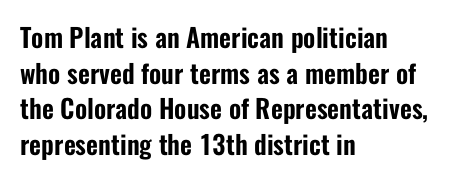
{"italic": "no", "underline": "no", "align": "left", "line_spacing": "normal", "line_spacing_ratio": 1.37, "letter_spacing": "normal", "letter_spacing_em": 0.0, "glyph_px": 26}
